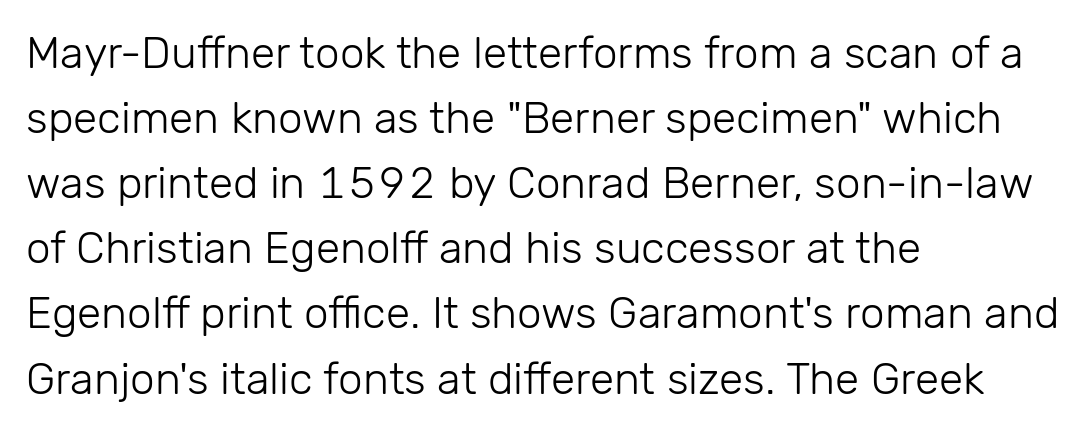
{"serif": "no", "italic": "no", "bold": "no", "weight": "light", "width": "normal", "stroke_contrast": "low", "x_height": "medium", "monospaced": "no", "underline": "no", "align": "left", "line_spacing": "normal", "line_spacing_ratio": 1.48, "letter_spacing": "normal", "letter_spacing_em": 0.0, "glyph_px": 44}
